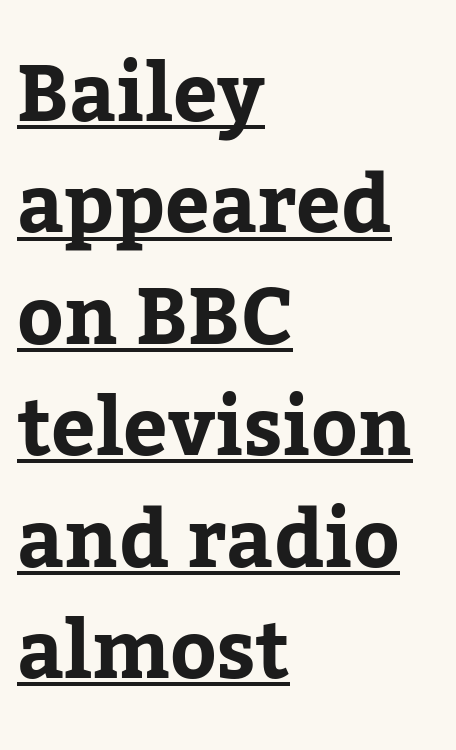
Q: Is the text italic (slanted)? A: No, it is upright.
Q: Is the typeface a serif or a sans-serif typeface? A: Serif.
Q: Is the text underlined? A: Yes.
Q: How is the paragraph aligned? A: Left-aligned.
Q: Is the spacing between letters normal or unusually wide? A: Normal.
Q: Is the spacing between lines tight, normal or loose? A: Normal.
Q: Width (condensed, normal, or wide)? A: Normal.
Q: Stroke contrast? A: Low.
Q: x-height? A: Medium.
Q: Monospaced? A: No.
